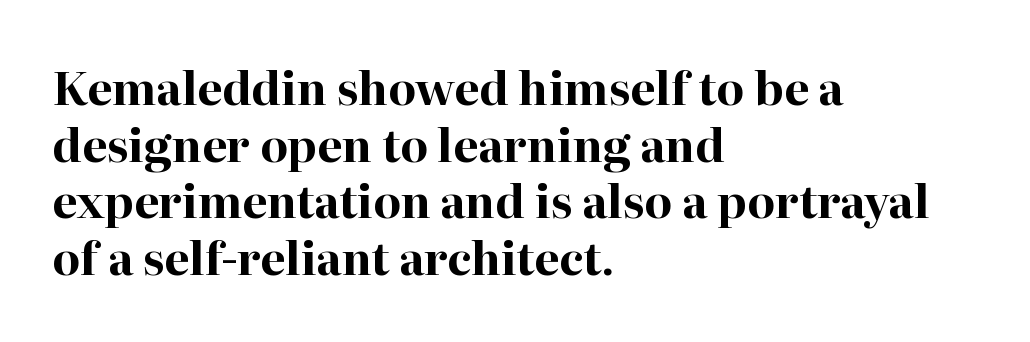
{"serif": "yes", "italic": "no", "bold": "yes", "weight": "bold", "width": "normal", "stroke_contrast": "high", "x_height": "medium", "monospaced": "no", "underline": "no", "align": "left", "line_spacing": "normal", "line_spacing_ratio": 1.26, "letter_spacing": "normal", "letter_spacing_em": 0.0, "glyph_px": 45}
